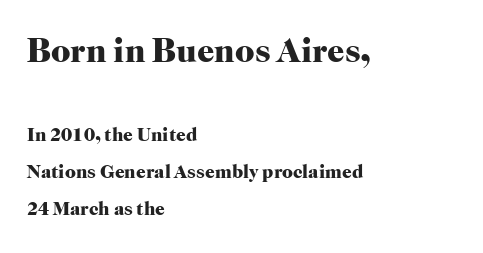
Q: Is the text bold? A: Yes.
Q: Is the text italic (slanted)? A: No, it is upright.
Q: Is the typeface a serif or a sans-serif typeface? A: Serif.
Q: Is the text underlined? A: No.
Q: How is the paragraph aligned? A: Left-aligned.
Q: Is the spacing between letters normal or unusually wide? A: Normal.
Q: Is the spacing between lines tight, normal or loose? A: Loose.
Q: Which block of text is set in a larger size, the first (top) or the second (bottom)? A: The first (top) one.
Q: Width (condensed, normal, or wide)? A: Normal.
Q: Stroke contrast? A: High.
Q: x-height? A: Medium.
Q: Monospaced? A: No.
